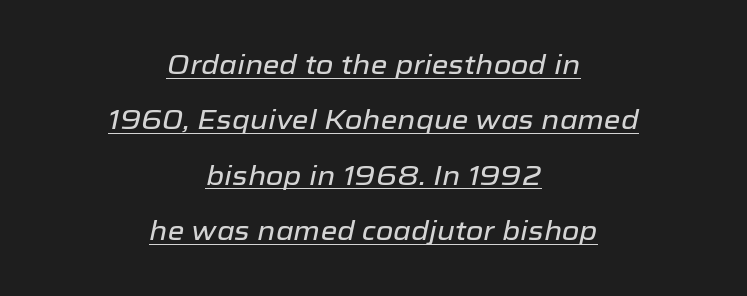
Q: Is the text italic (slanted)? A: Yes, it leans right by about 12 degrees.
Q: Is the text underlined? A: Yes.
Q: How is the paragraph aligned? A: Centered.
Q: Is the spacing between letters normal or unusually wide? A: Normal.
Q: Is the spacing between lines tight, normal or loose? A: Loose.
